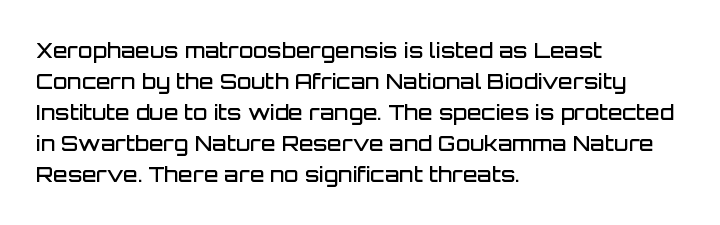
Q: Is the text bold? A: Semi-bold.
Q: Is the text italic (slanted)? A: No, it is upright.
Q: Is the text underlined? A: No.
Q: How is the paragraph aligned? A: Left-aligned.
Q: Is the spacing between letters normal or unusually wide? A: Normal.
Q: Is the spacing between lines tight, normal or loose? A: Normal.
